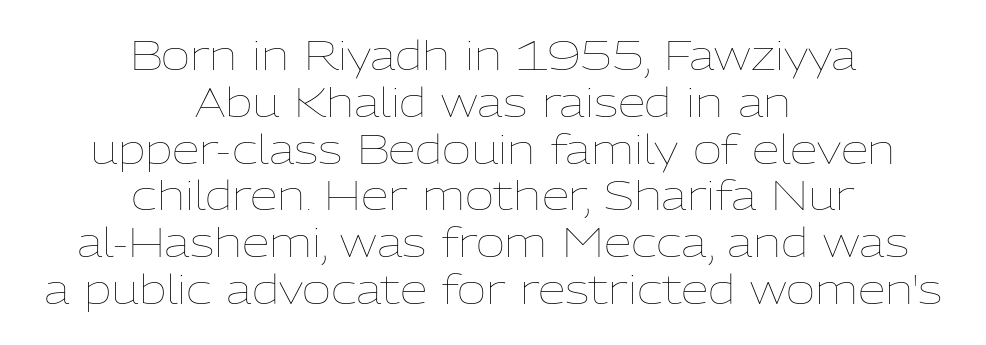
{"italic": "no", "bold": "no", "weight": "thin", "width": "normal", "stroke_contrast": "low", "x_height": "medium", "monospaced": "no", "underline": "no", "align": "center", "line_spacing_ratio": 1.17, "letter_spacing": "normal", "letter_spacing_em": 0.0, "glyph_px": 40}
